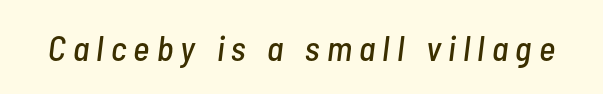
Q: Is the text italic (slanted)? A: Yes, it leans right by about 7 degrees.
Q: Is the text underlined? A: No.
Q: Is the spacing between letters normal or unusually wide? A: Unusually wide.
Q: Width (condensed, normal, or wide)? A: Condensed.
Q: Stroke contrast? A: Low.
Q: x-height? A: Medium.
Q: Monospaced? A: No.
